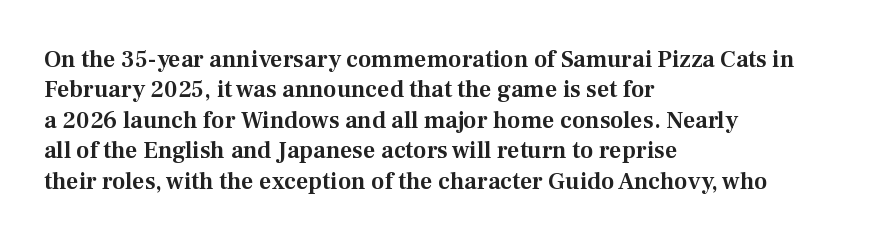
The image shows 24 px text type, upright; set left-aligned, normal line spacing (1.27x), normal letter spacing, not underlined.
